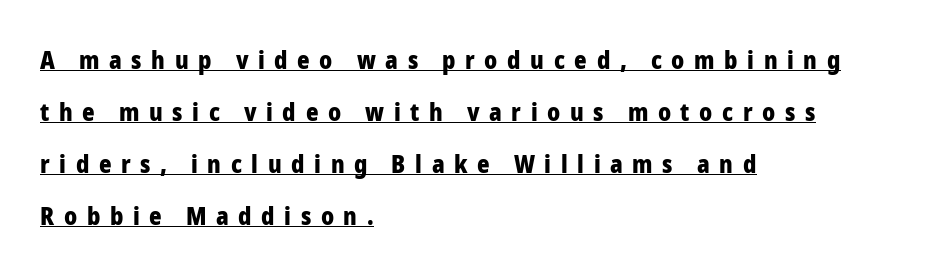
Q: Is the text bold? A: Yes.
Q: Is the text italic (slanted)? A: No, it is upright.
Q: Is the text underlined? A: Yes.
Q: How is the paragraph aligned? A: Left-aligned.
Q: Is the spacing between letters normal or unusually wide? A: Unusually wide.
Q: Is the spacing between lines tight, normal or loose? A: Loose.
